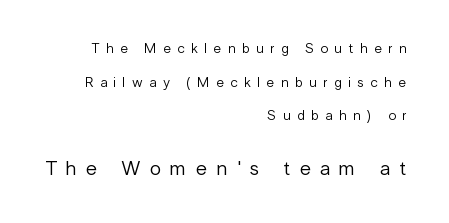
Q: Is the text bold? A: No.
Q: Is the text italic (slanted)? A: No, it is upright.
Q: Is the text underlined? A: No.
Q: How is the paragraph aligned? A: Right-aligned.
Q: Is the spacing between letters normal or unusually wide? A: Unusually wide.
Q: Is the spacing between lines tight, normal or loose? A: Loose.
Q: Which block of text is set in a larger size, the first (top) or the second (bottom)? A: The second (bottom) one.
